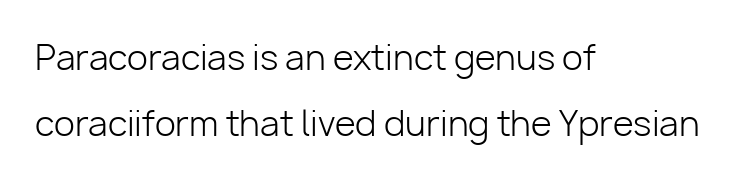
Posture: straight, roman, zero tilt. A typesetter would call this zero additional tracking. The font is comparable to plain body text, perhaps lighter. The string is rendered with underlining switched off. A typesetter would call this leading open, well beyond the default.
